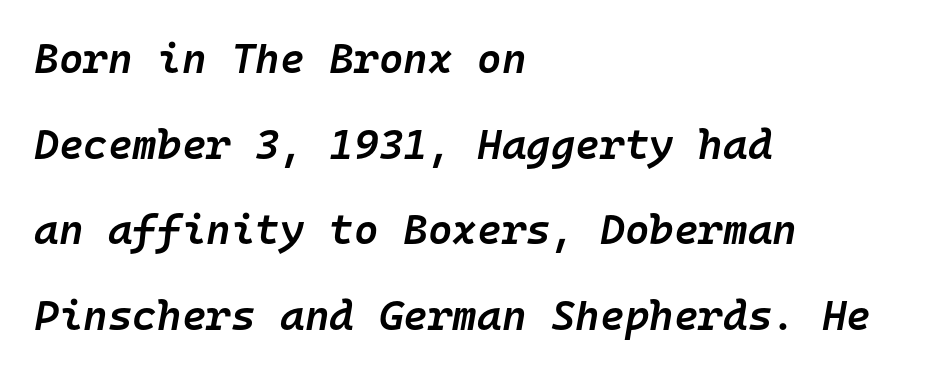
Q: Is the text bold? A: Semi-bold.
Q: Is the text italic (slanted)? A: Yes, it leans right by about 10 degrees.
Q: Is the text underlined? A: No.
Q: How is the paragraph aligned? A: Left-aligned.
Q: Is the spacing between letters normal or unusually wide? A: Normal.
Q: Is the spacing between lines tight, normal or loose? A: Loose.
Q: Width (condensed, normal, or wide)? A: Normal.
Q: Stroke contrast? A: Low.
Q: x-height? A: Medium.
Q: Monospaced? A: Yes.
